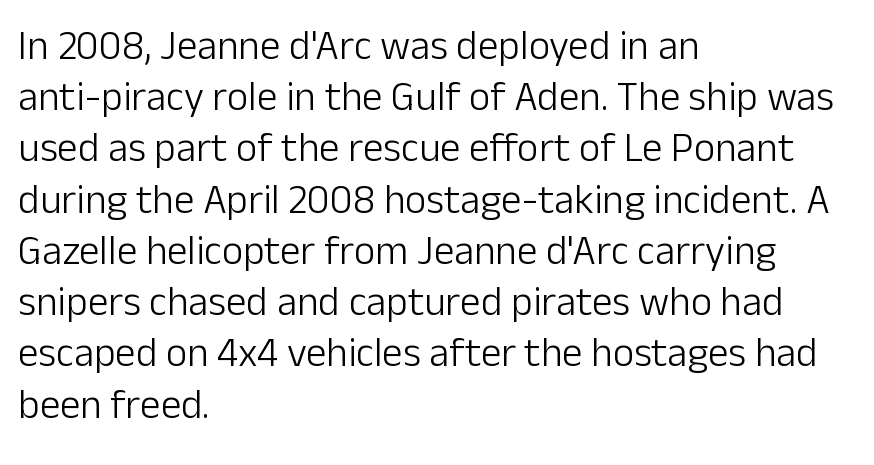
Notice how the passage keeps a crisp vertical edge on the left only. The rows are spaced the way most documents space them. Every character sits straight up, as roman type does. Looks like regular typesetting: each glyph gets only the width it needs. Stroke thickness stays within the range of a standard reading face or lighter. Letter spacing: default.
